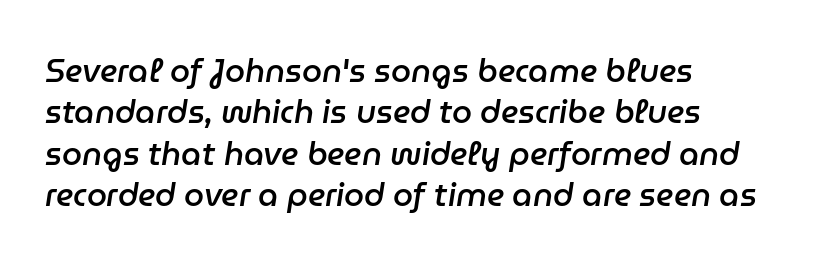
The image shows 32 px semibold type, italic (leaning right); set left-aligned, normal line spacing (1.29x), normal letter spacing, not underlined; low stroke contrast and a medium x-height.
